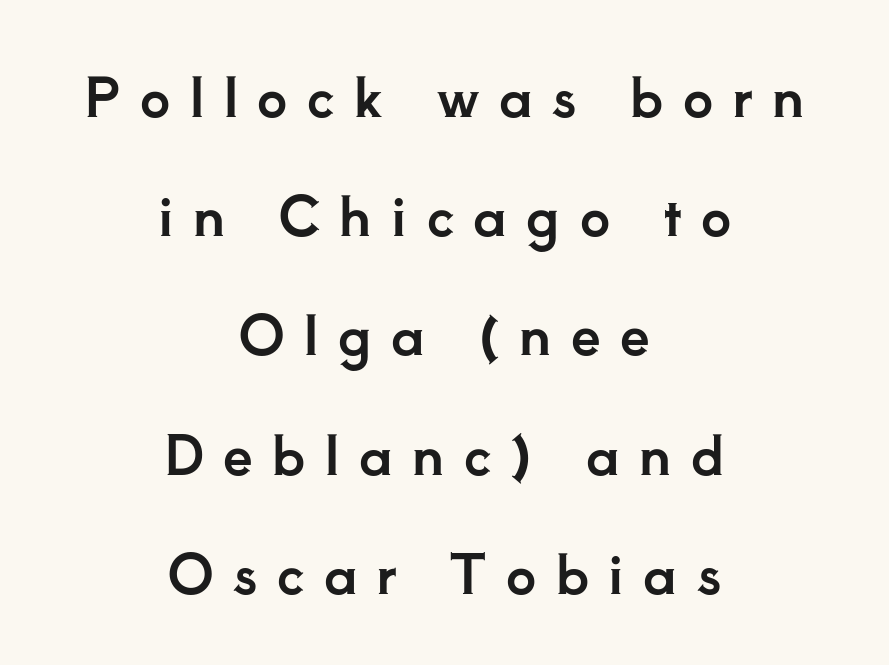
The image shows 53 px serif type, upright; set centered, loose line spacing (2.25x), unusually wide letter spacing (+0.37 em), not underlined; low stroke contrast and a small x-height.
